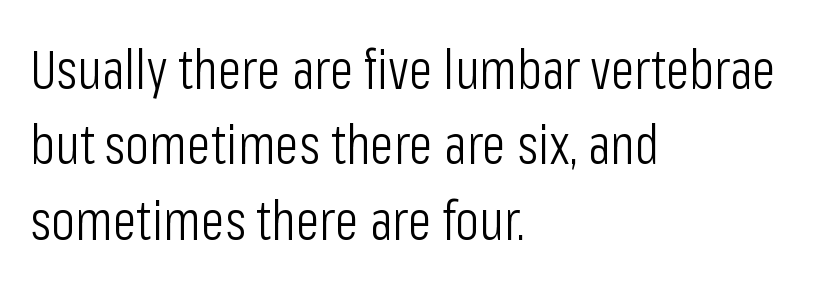
A sans-serif font was chosen for this passage. Evenly set lines give the paragraph a standard silhouette. Does the copy run flush right? No — it runs flush left. The letters stand straight up with perfectly vertical stems. The typeface has the unassuming heft of standard copy or less. Character widths vary here, with narrow letters taking less room than wide ones.
